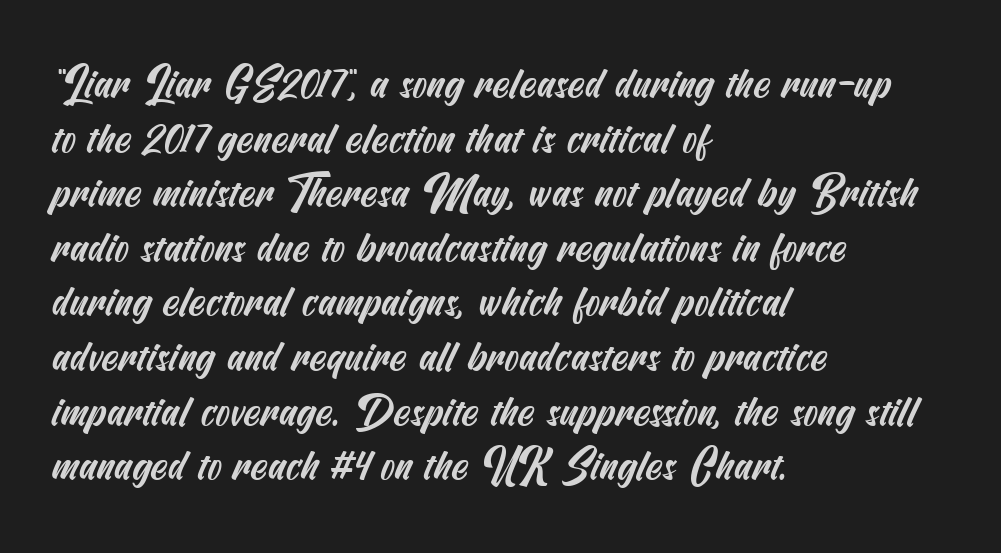
Spacing between characters is what you'd get straight out of the box. Does the type have serifs? No, each stem ends abruptly. Which margin do the lines hug? The left one — the right edge is uneven. Bare-footed words on every line. The designer left line spacing at the default.
